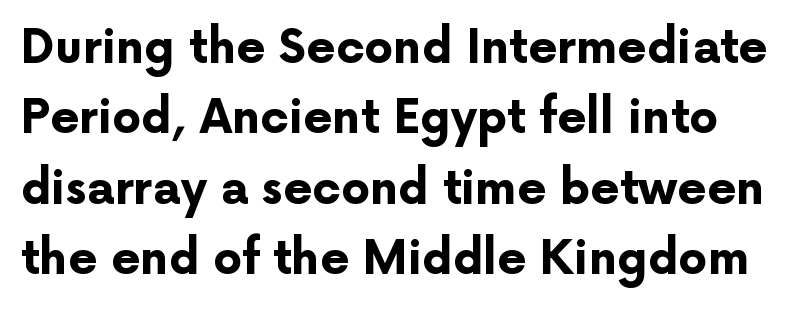
Chunky letters — that's bold for sure. Proportional: the letters do not fall into vertical columns. The letters sit at their default tracking, neither squeezed nor spread. Every character sits straight up, as roman type does.
